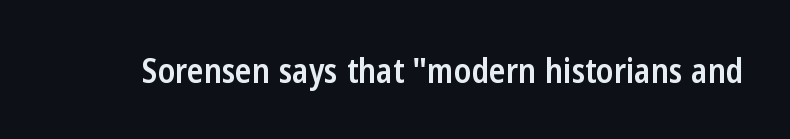
Q: Is the text bold? A: Semi-bold.
Q: Is the text italic (slanted)? A: No, it is upright.
Q: Is the typeface a serif or a sans-serif typeface? A: Sans-serif.
Q: Is the text underlined? A: No.
Q: Is the spacing between letters normal or unusually wide? A: Normal.
Q: Width (condensed, normal, or wide)? A: Condensed.
Q: Stroke contrast? A: Low.
Q: x-height? A: Medium.
Q: Monospaced? A: No.
